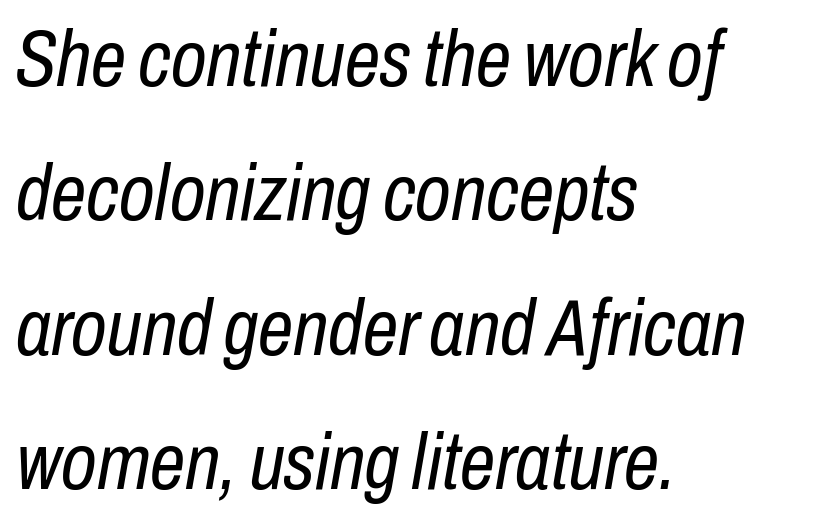
Q: Is the text bold? A: No.
Q: Is the text italic (slanted)? A: Yes, it leans right by about 10 degrees.
Q: Is the text underlined? A: No.
Q: How is the paragraph aligned? A: Left-aligned.
Q: Is the spacing between letters normal or unusually wide? A: Normal.
Q: Is the spacing between lines tight, normal or loose? A: Normal.
Q: Width (condensed, normal, or wide)? A: Condensed.
Q: Stroke contrast? A: Low.
Q: x-height? A: Medium.
Q: Monospaced? A: No.
